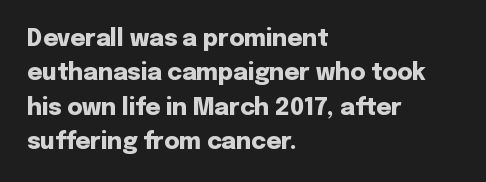
Q: Is the text bold? A: Yes.
Q: Is the text italic (slanted)? A: No, it is upright.
Q: Is the text underlined? A: No.
Q: How is the paragraph aligned? A: Left-aligned.
Q: Is the spacing between letters normal or unusually wide? A: Normal.
Q: Is the spacing between lines tight, normal or loose? A: Normal.
